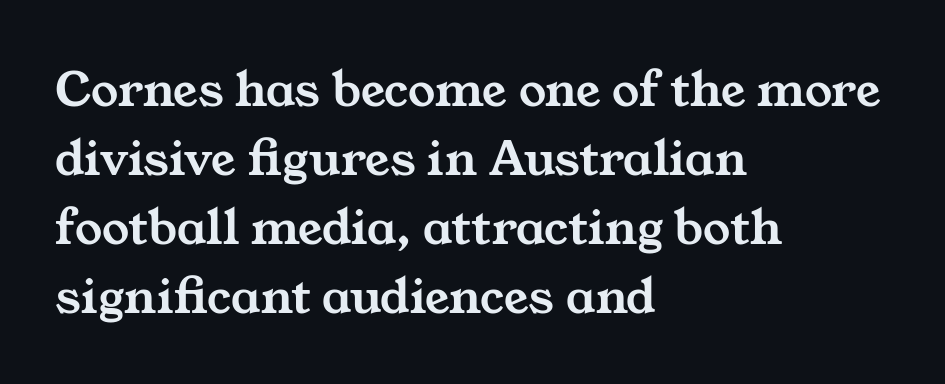
The lines sit at an ordinary, default distance from one another. A typesetter would call this proportional, since set widths differ per character. Bare-footed words on every line. Alignment: flush left. These lines keep a tight, regular rhythm from letter to letter.
